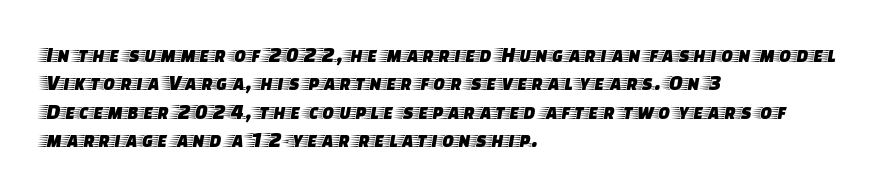
Does extra space separate the letters? No, they use regular spacing. Rows of type keep a routine distance in the vertical direction. Descender tails drop into unmarked territory.
